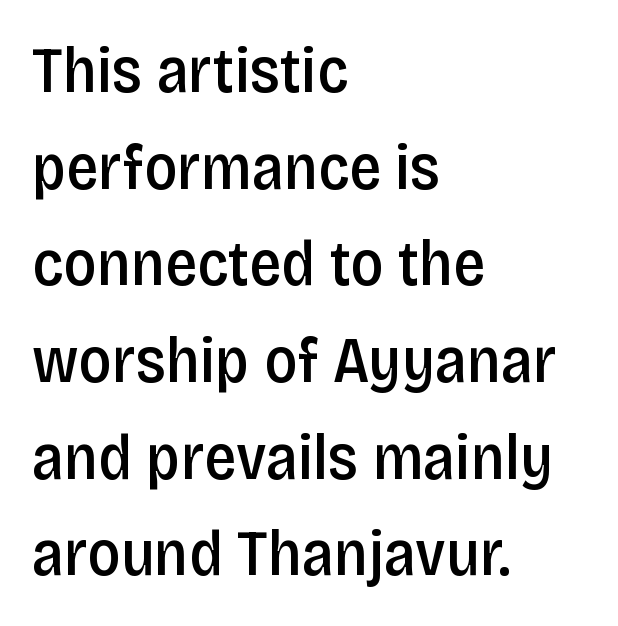
Type style note: lacks serifs. Glyph-to-glyph distance matches everyday printed text. The words here are not underlined. In CSS terms this would be text-align: left. Line spacing here is normal.
